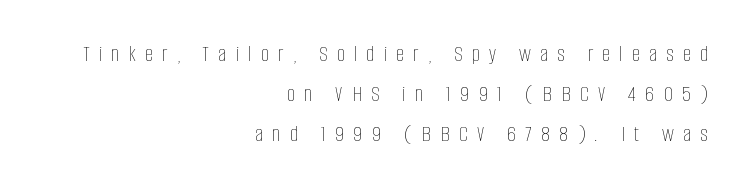
{"italic": "no", "bold": "no", "underline": "no", "align": "right", "line_spacing_ratio": 1.75, "letter_spacing": "wide", "letter_spacing_em": 0.4, "glyph_px": 23}
